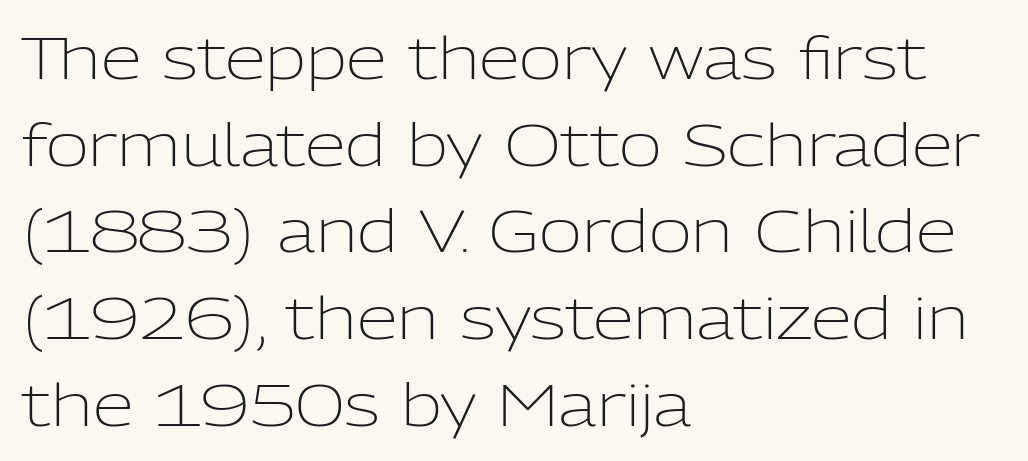
Short and long lines alike share a common starting point at left. Letterform terminals end flat and unadorned throughout the passage. Varying glyph widths throughout — classic text-font behaviour. This sample uses plain, unmodified letter spacing. Posture: straight, roman, zero tilt. Whoever set this chose a conventional vertical rhythm.
